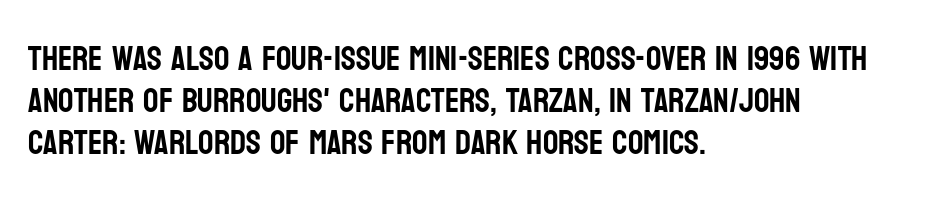
The image shows 34 px condensed sans-serif type, upright; set left-aligned, line spacing 1.23x, normal letter spacing, not underlined; low stroke contrast and a large x-height.
